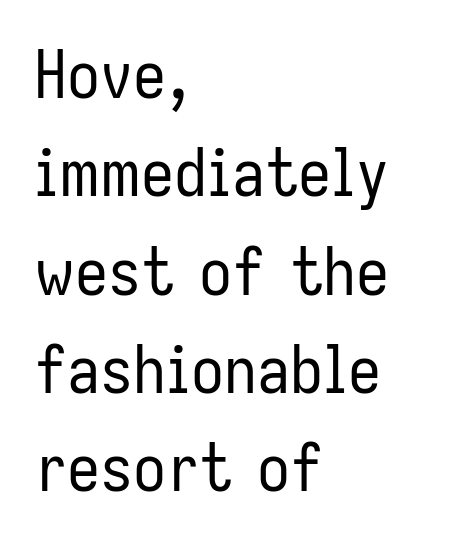
Q: Is the text bold? A: No.
Q: Is the text italic (slanted)? A: No, it is upright.
Q: Is the typeface a serif or a sans-serif typeface? A: Sans-serif.
Q: Is the text underlined? A: No.
Q: How is the paragraph aligned? A: Left-aligned.
Q: Is the spacing between letters normal or unusually wide? A: Normal.
Q: Is the spacing between lines tight, normal or loose? A: Normal.
Q: Width (condensed, normal, or wide)? A: Condensed.
Q: Stroke contrast? A: Low.
Q: x-height? A: Medium.
Q: Monospaced? A: No.
